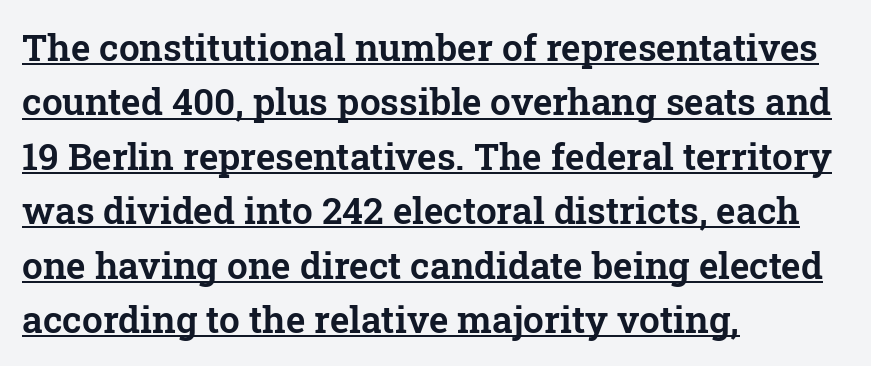
Q: Is the text italic (slanted)? A: No, it is upright.
Q: Is the typeface a serif or a sans-serif typeface? A: Serif.
Q: Is the text underlined? A: Yes.
Q: How is the paragraph aligned? A: Left-aligned.
Q: Is the spacing between letters normal or unusually wide? A: Normal.
Q: Is the spacing between lines tight, normal or loose? A: Normal.
Q: Width (condensed, normal, or wide)? A: Normal.
Q: Stroke contrast? A: Low.
Q: x-height? A: Medium.
Q: Monospaced? A: No.
